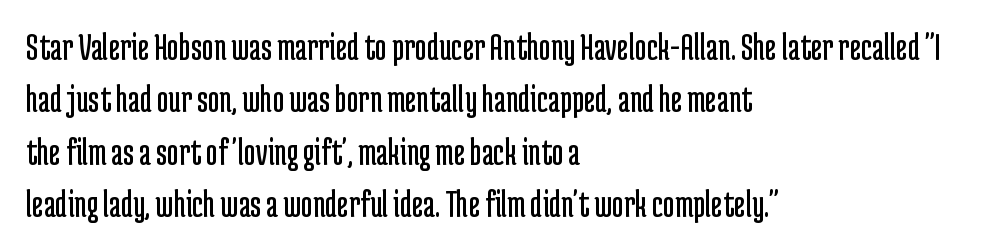
The image shows 40 px regular-weight, condensed sans-serif type, upright; set left-aligned, normal line spacing (1.31x), normal letter spacing, not underlined; low stroke contrast and a medium x-height.
